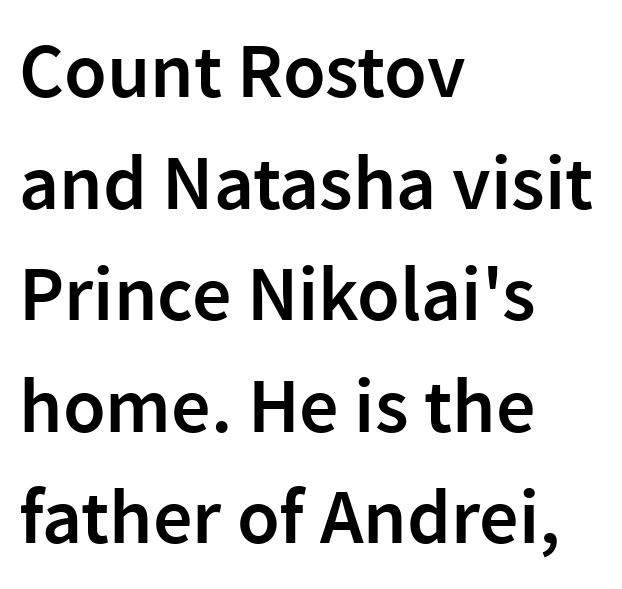
{"serif": "no", "italic": "no", "bold": "semi", "weight": "semibold", "width": "normal", "stroke_contrast": "low", "x_height": "medium", "monospaced": "no", "underline": "no", "align": "left", "line_spacing": "normal", "line_spacing_ratio": 1.43, "letter_spacing": "normal", "letter_spacing_em": 0.0, "glyph_px": 78}
